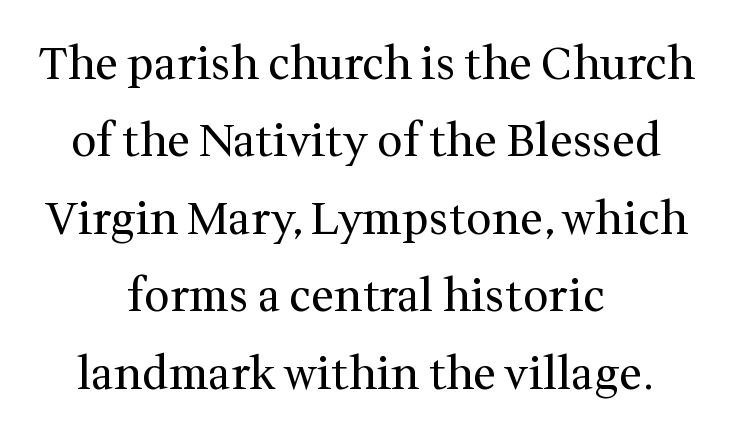
The image shows 45 px regular-weight serif type, upright; set centered, line spacing 1.72x, normal letter spacing, not underlined; medium stroke contrast and a medium x-height.
